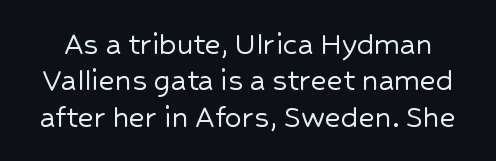
Q: Is the text italic (slanted)? A: No, it is upright.
Q: Is the typeface a serif or a sans-serif typeface? A: Sans-serif.
Q: Is the text underlined? A: No.
Q: Is the spacing between letters normal or unusually wide? A: Normal.
Q: Is the spacing between lines tight, normal or loose? A: Tight.
Q: Width (condensed, normal, or wide)? A: Normal.
Q: Stroke contrast? A: Low.
Q: x-height? A: Medium.
Q: Monospaced? A: No.
